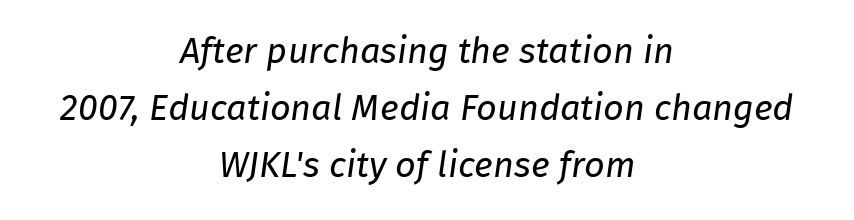
{"italic": "yes", "lean": "right", "slant_degrees": 8, "bold": "no", "weight": "regular", "width": "normal", "stroke_contrast": "low", "x_height": "medium", "monospaced": "no", "underline": "no", "align": "center", "line_spacing": "normal", "line_spacing_ratio": 1.58, "letter_spacing": "normal", "letter_spacing_em": 0.0, "glyph_px": 36}
